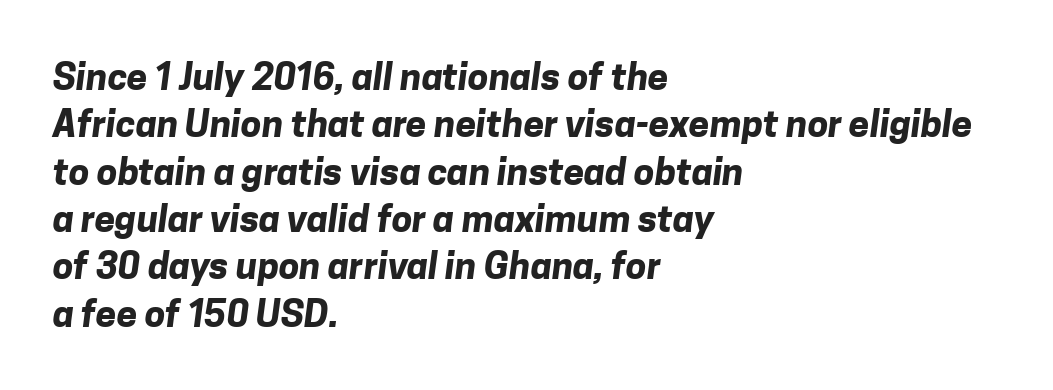
{"serif": "no", "bold": "yes", "weight": "bold", "width": "normal", "stroke_contrast": "low", "x_height": "medium", "monospaced": "no", "underline": "no", "align": "left", "line_spacing": "normal", "line_spacing_ratio": 1.28, "letter_spacing": "normal", "letter_spacing_em": 0.0, "glyph_px": 37}
